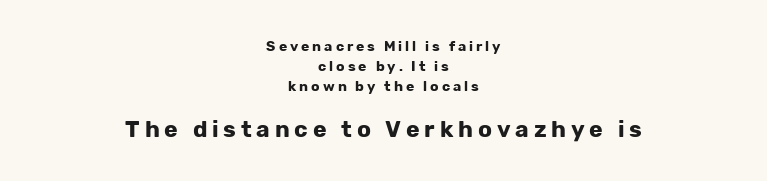
{"italic": "no", "bold": "yes", "underline": "no", "align": "center", "line_spacing": "normal", "line_spacing_ratio": 1.43, "letter_spacing": "wide", "letter_spacing_em": 0.21, "larger_block": "second", "size_ratio": 1.64, "glyph_px": 23}
